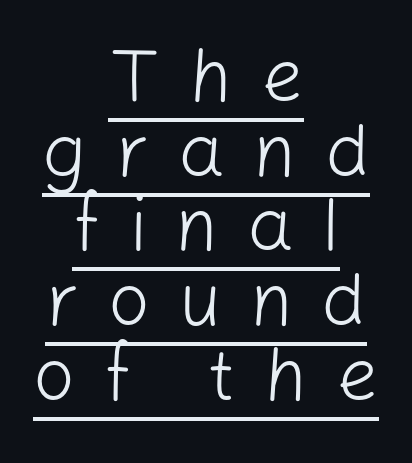
The image shows 74 px light sans-serif type, upright; set centered, tight line spacing (1.01x), unusually wide letter spacing (+0.38 em), underlined; low stroke contrast and a medium x-height.
